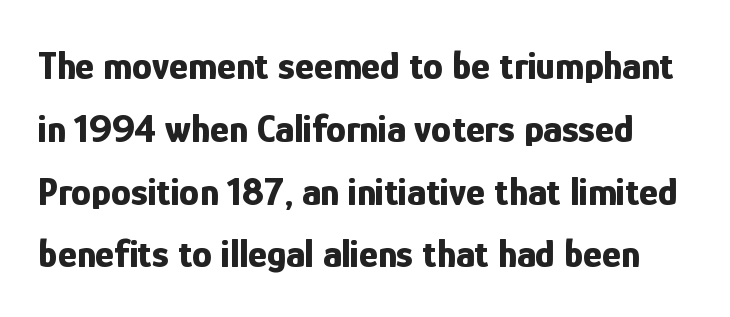
Observe the absence of serifs on each vertical stroke in this sample. Honestly, the letter spacing is just normal — you wouldn't notice it. Do the letters lean? They stand straight. Has an underline been added? It has not. A typesetter would call this proportional, since set widths differ per character.
